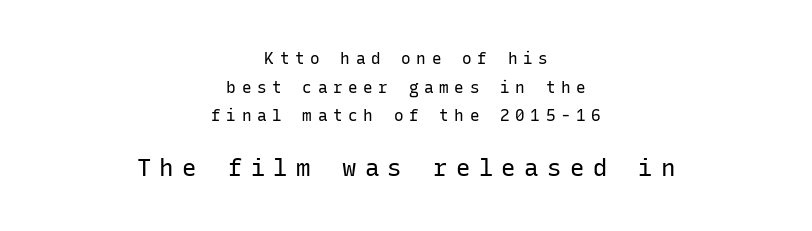
The image shows 24 px text type, upright; set centered, line spacing 1.79x, unusually wide letter spacing (+0.35 em), not underlined; the second (bottom) block is 1.5x larger.
